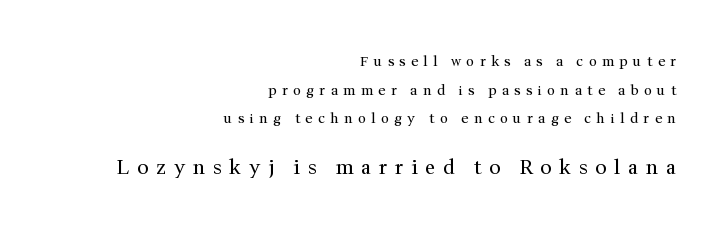
Ink coverage per letter is moderate at most. This block would shrink considerably if given ordinary leading; it's expanded now. Unlike italic type, these characters show no tilt at all. Only glyphs here, with clear space below each row. Between these two stacked blocks, the lower one wins on size. A student would call this right alignment; a typographer would say flush right, rag left.
